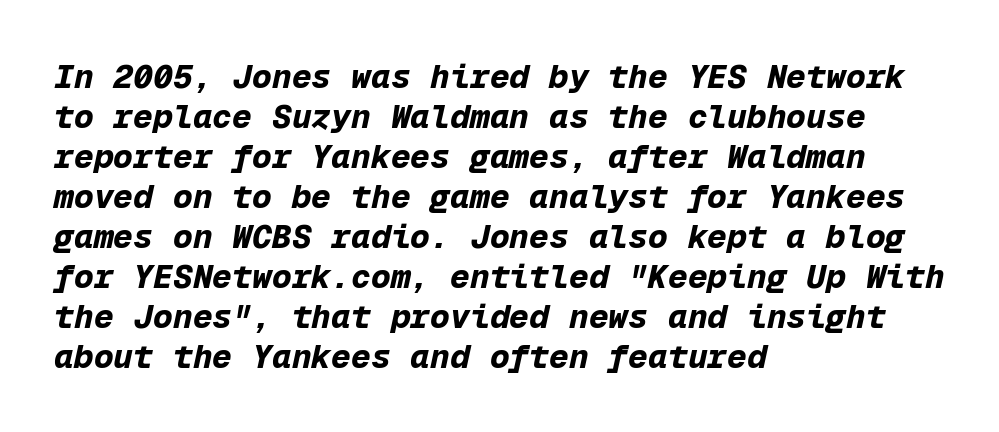
The image shows 33 px bold type, italic (leaning right), monospaced; set left-aligned, line spacing 1.21x, normal letter spacing, not underlined; low stroke contrast and a medium x-height.
